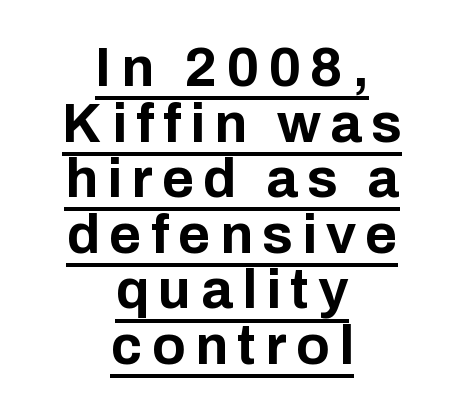
{"serif": "no", "italic": "no", "bold": "yes", "weight": "bold", "width": "normal", "stroke_contrast": "low", "x_height": "medium", "monospaced": "no", "underline": "yes", "align": "center", "line_spacing": "tight", "line_spacing_ratio": 1.01, "glyph_px": 55}
